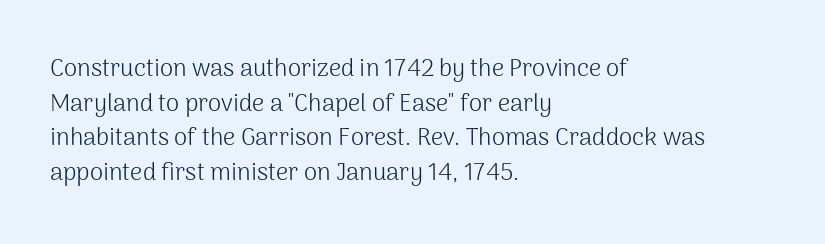
Regarding leading, the lines here are spaced in the standard way. The letters look calm and open, with moderate or lighter stems. Layout note: lines flush left. The rendering keeps characters at their native spacing. The lettering stays uniformly vertical, giving the passage a roman look. Underline: absent.
